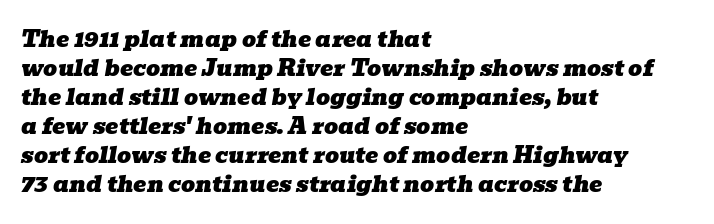
{"italic": "yes", "lean": "right", "slant_degrees": 10, "underline": "no", "align": "left", "line_spacing": "normal", "line_spacing_ratio": 1.32, "letter_spacing": "normal", "letter_spacing_em": 0.0, "glyph_px": 22}
